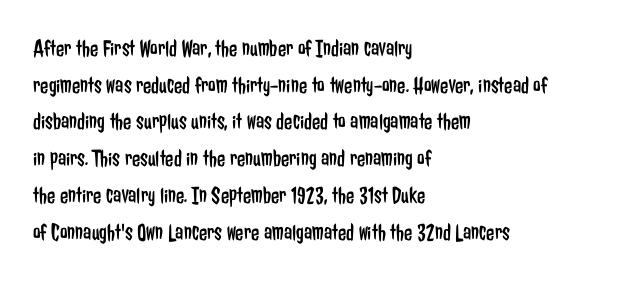
The image shows 24 px text type, upright; set left-aligned, normal line spacing (1.53x), normal letter spacing, not underlined.
